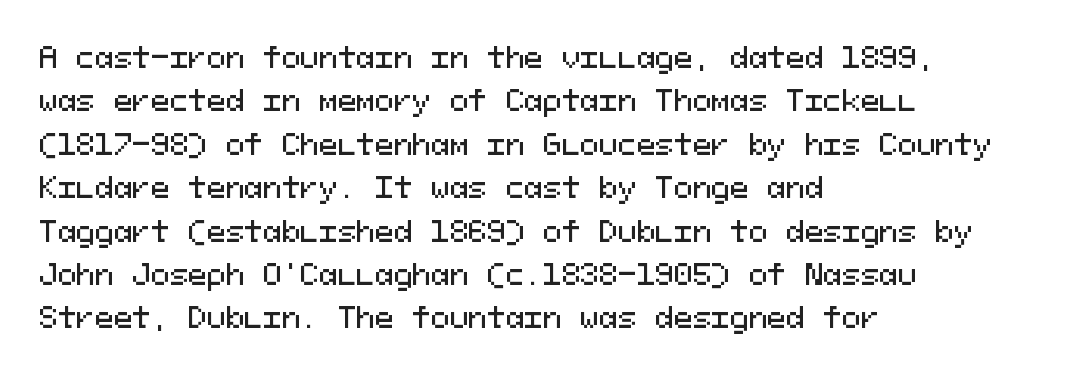
{"serif": "no", "italic": "no", "width": "normal", "stroke_contrast": "medium", "x_height": "medium", "monospaced": "yes", "underline": "no", "align": "left", "line_spacing": "normal", "line_spacing_ratio": 1.55, "letter_spacing": "normal", "letter_spacing_em": 0.0, "glyph_px": 28}
